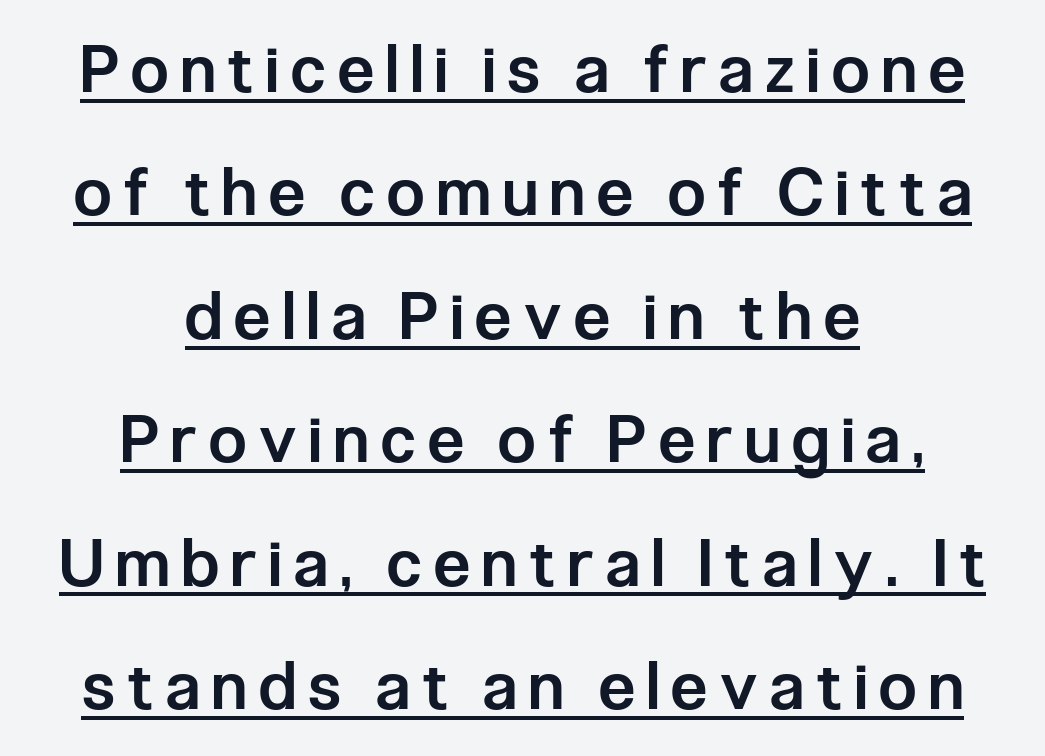
The image shows 66 px semibold, condensed sans-serif type, upright; set centered, line spacing 1.87x, underlined; low stroke contrast and a medium x-height.
